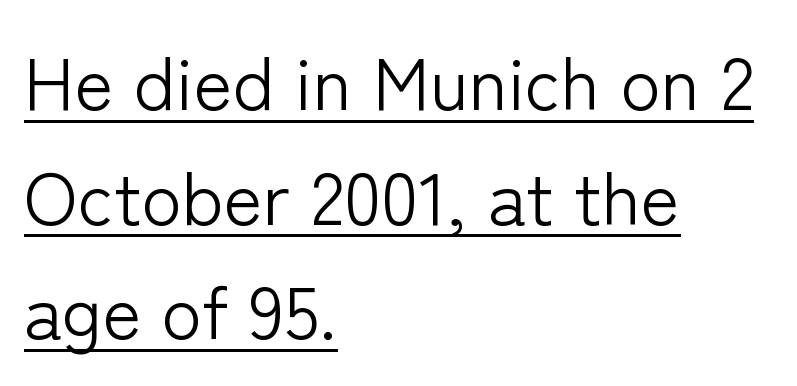
The rendered words wear a rule along their underside. The font sits on the lighter half of the weight spectrum, regular included. Each letter's strokes conclude bluntly, with no projecting serifs. Do the characters align in a grid? No, the font is proportional.
